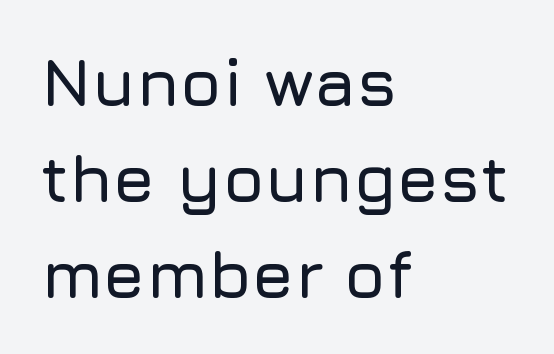
{"serif": "no", "italic": "no", "width": "normal", "stroke_contrast": "low", "x_height": "medium", "monospaced": "no", "underline": "no", "align": "left", "line_spacing": "normal", "line_spacing_ratio": 1.43, "letter_spacing": "normal", "letter_spacing_em": 0.0, "glyph_px": 67}
